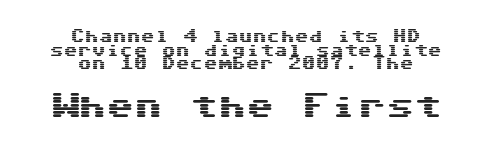
Q: Is the text italic (slanted)? A: No, it is upright.
Q: Is the typeface a serif or a sans-serif typeface? A: Sans-serif.
Q: Is the text underlined? A: No.
Q: How is the paragraph aligned? A: Centered.
Q: Is the spacing between letters normal or unusually wide? A: Normal.
Q: Is the spacing between lines tight, normal or loose? A: Tight.
Q: Which block of text is set in a larger size, the first (top) or the second (bottom)? A: The second (bottom) one.
Q: Width (condensed, normal, or wide)? A: Wide.
Q: Stroke contrast? A: Medium.
Q: x-height? A: Medium.
